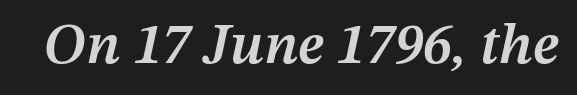
The image shows 58 px semibold type, italic (leaning right); set normal letter spacing, not underlined; medium stroke contrast and a medium x-height.
